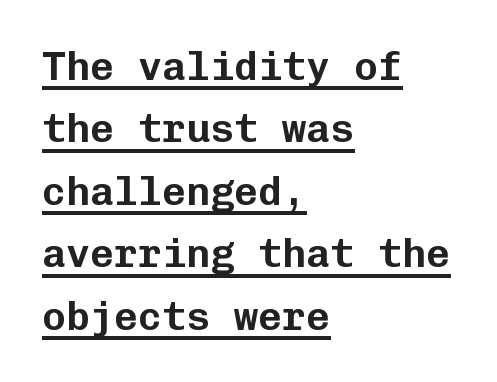
One glance says typical: line gaps are just what's usual. These lines are rendered in a fixed-pitch font. A typesetter would mark this as roman, not italic. Line beginnings align vertically; line endings do not. Short note: letters normally spaced.
